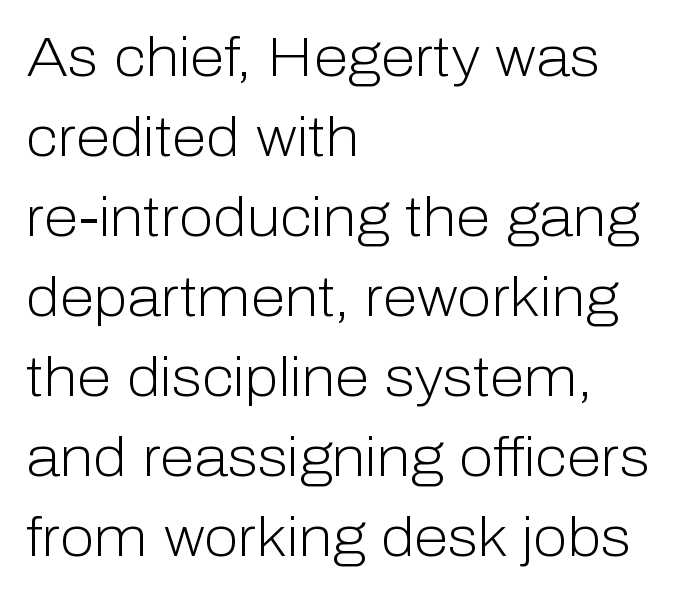
The image shows 56 px light sans-serif type, upright; set left-aligned, normal line spacing (1.43x), normal letter spacing, not underlined; low stroke contrast and a medium x-height.
